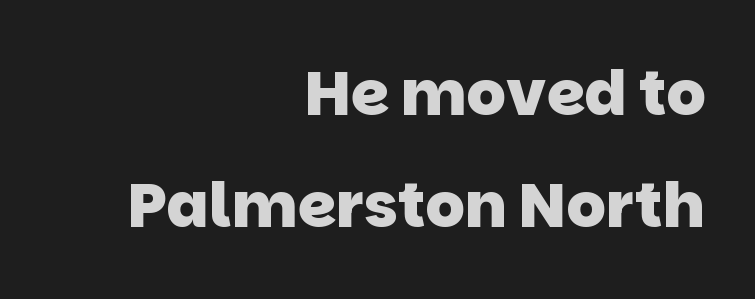
{"serif": "no", "bold": "yes", "weight": "heavy", "width": "normal", "stroke_contrast": "low", "x_height": "large", "monospaced": "no", "underline": "no", "align": "right", "line_spacing_ratio": 1.81, "letter_spacing": "normal", "letter_spacing_em": 0.0, "glyph_px": 62}
